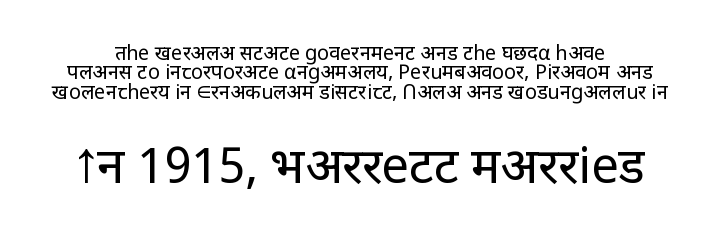
{"serif": "no", "italic": "no", "bold": "no", "weight": "regular", "width": "normal", "stroke_contrast": "low", "x_height": "large", "monospaced": "no", "underline": "no", "line_spacing": "tight", "line_spacing_ratio": 0.97, "letter_spacing": "normal", "letter_spacing_em": 0.0, "larger_block": "second", "size_ratio": 2.45, "glyph_px": 49}
